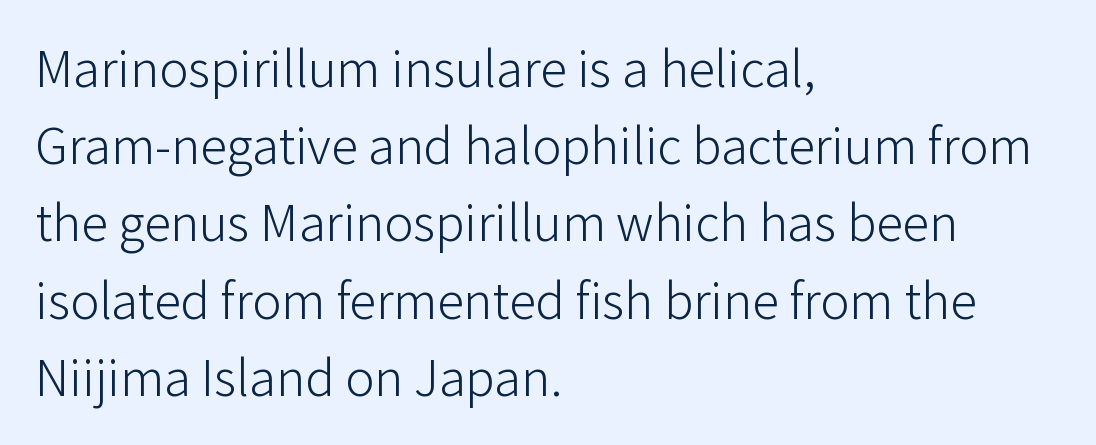
The image shows 54 px light sans-serif type, upright; set left-aligned, normal line spacing (1.43x), normal letter spacing, not underlined; low stroke contrast and a medium x-height.
